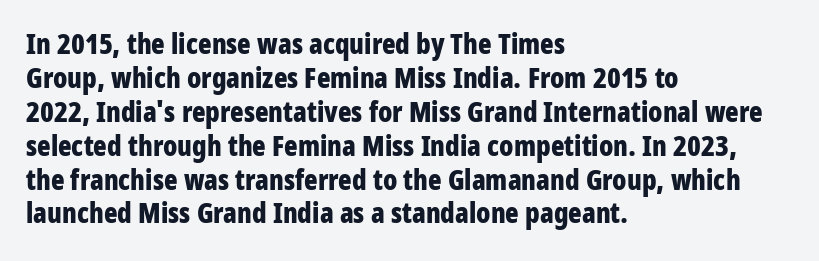
Q: Is the text bold? A: Yes.
Q: Is the text italic (slanted)? A: No, it is upright.
Q: Is the typeface a serif or a sans-serif typeface? A: Sans-serif.
Q: Is the text underlined? A: No.
Q: How is the paragraph aligned? A: Left-aligned.
Q: Is the spacing between letters normal or unusually wide? A: Normal.
Q: Width (condensed, normal, or wide)? A: Condensed.
Q: Stroke contrast? A: Low.
Q: x-height? A: Large.
Q: Monospaced? A: No.
